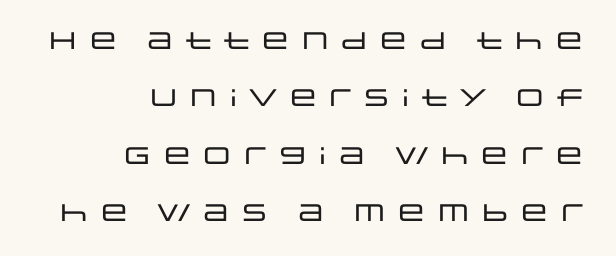
{"italic": "no", "underline": "no", "align": "right", "line_spacing": "loose", "line_spacing_ratio": 2.39, "glyph_px": 24}
